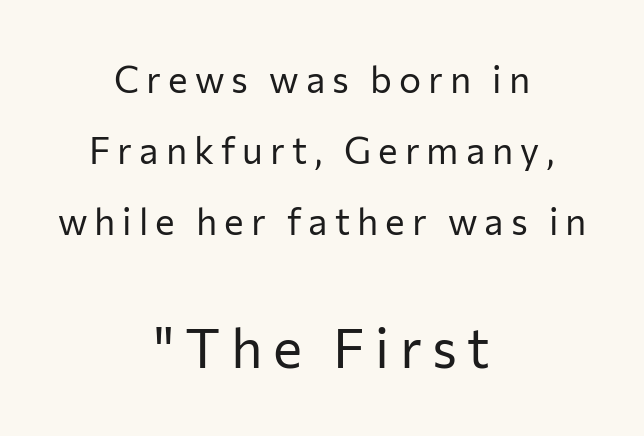
The image shows 55 px regular-weight sans-serif type, upright; set centered, loose line spacing (1.92x), not underlined; the second (bottom) block is 1.49x larger; low stroke contrast and a medium x-height.
